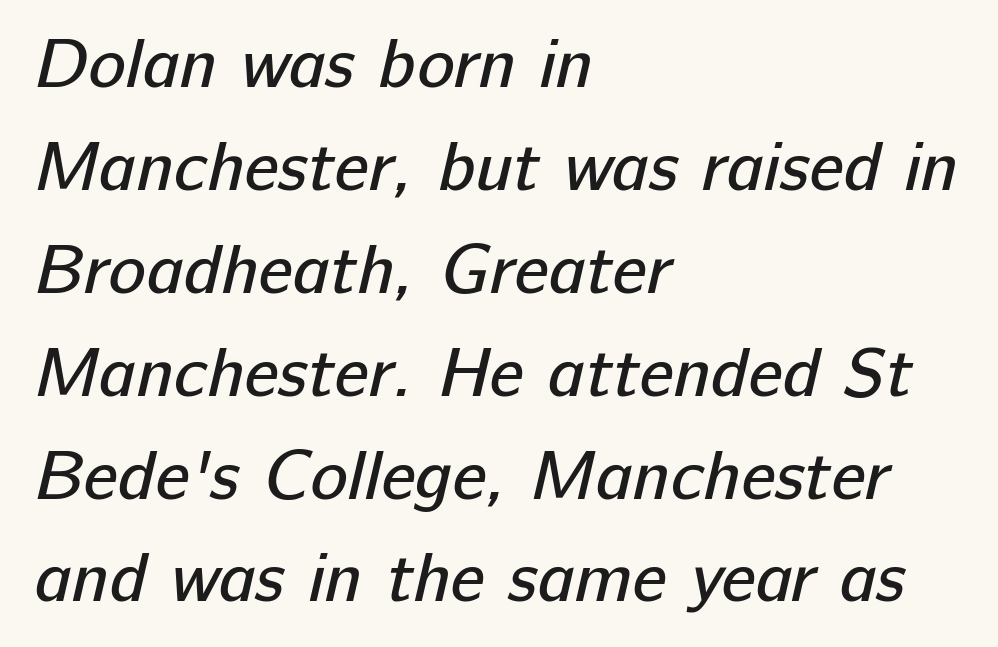
I'd call this a sans setting — the letters go barefoot. Weight class: somewhere from thin through regular. Compared with a centered layout, this one pins lines to the left instead. These lines are rendered in a variable-pitch font. Is the letter spacing exaggerated? No — it looks like the ordinary default.
